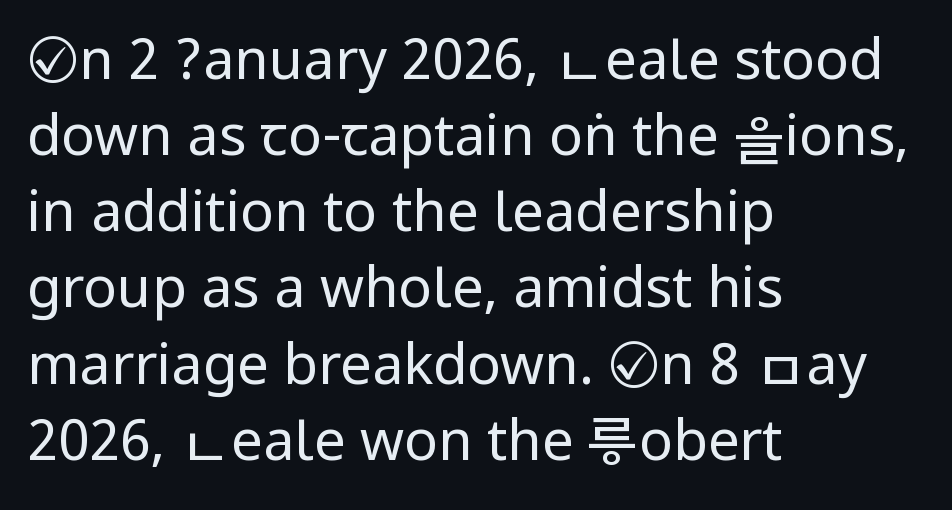
Q: Is the text bold? A: No.
Q: Is the text italic (slanted)? A: No, it is upright.
Q: Is the typeface a serif or a sans-serif typeface? A: Sans-serif.
Q: Is the text underlined? A: No.
Q: How is the paragraph aligned? A: Left-aligned.
Q: Is the spacing between letters normal or unusually wide? A: Normal.
Q: Is the spacing between lines tight, normal or loose? A: Normal.
Q: Width (condensed, normal, or wide)? A: Condensed.
Q: Stroke contrast? A: Low.
